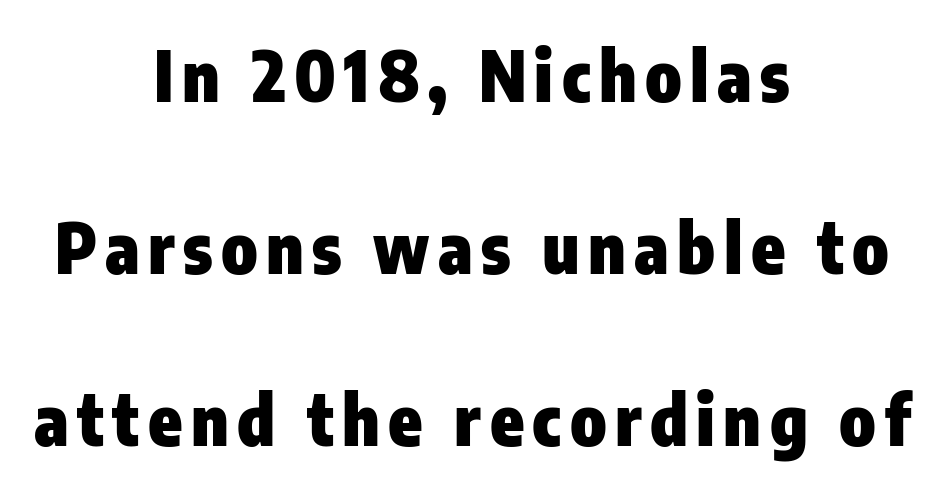
The image shows 69 px heavy, condensed sans-serif type, upright; set centered, loose line spacing (2.49x), not underlined; low stroke contrast and a medium x-height.
